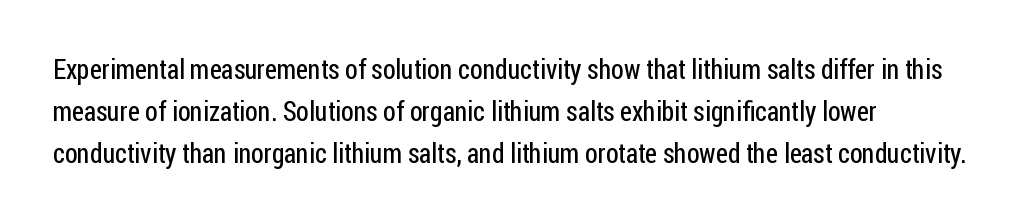
Each new line begins a customary step beneath the previous one. The passage shown is not underscored anywhere. Weight: not bold — regular or lighter. Nope, not italic — everything's standing straight. A classic flush-left, rag-right setting is used for this passage.
